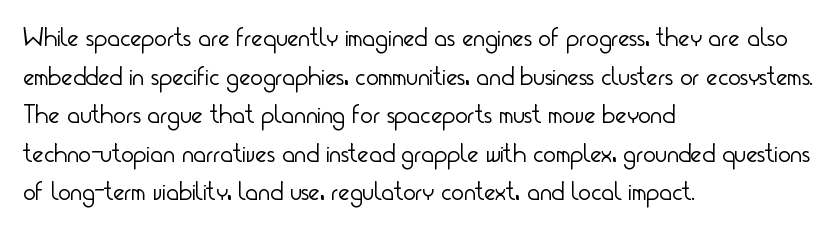
Q: Is the text bold? A: No.
Q: Is the text italic (slanted)? A: No, it is upright.
Q: Is the text underlined? A: No.
Q: How is the paragraph aligned? A: Left-aligned.
Q: Is the spacing between letters normal or unusually wide? A: Normal.
Q: Is the spacing between lines tight, normal or loose? A: Normal.
